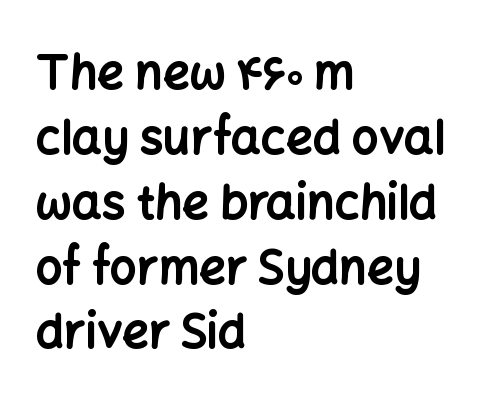
{"serif": "no", "italic": "no", "bold": "yes", "weight": "bold", "width": "normal", "stroke_contrast": "low", "x_height": "medium", "monospaced": "no", "underline": "no", "align": "left", "line_spacing": "normal", "line_spacing_ratio": 1.38, "letter_spacing": "normal", "letter_spacing_em": 0.0, "glyph_px": 47}
